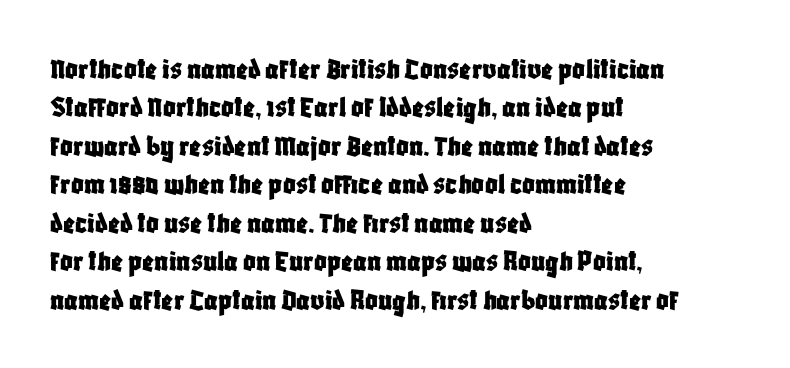
The image shows 31 px condensed sans-serif type, upright; set left-aligned, line spacing 1.24x, normal letter spacing, not underlined; low stroke contrast and a large x-height.
